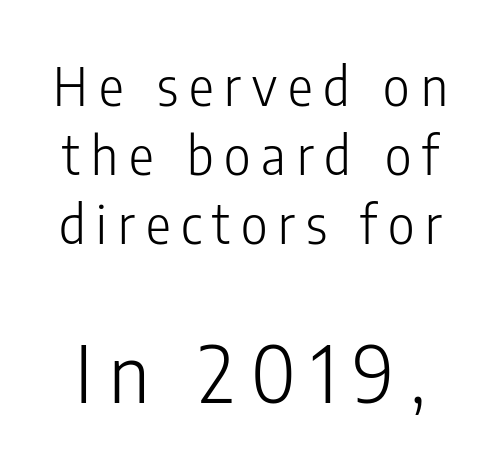
The glyphs in this specimen are sans serif. This layout puts the modest block above and the oversized block below. Has an underline been added? It has not. The font is comparable to plain body text, perhaps lighter. Looks like regular typesetting: each glyph gets only the width it needs. A roman cut, with each character standing at attention.
